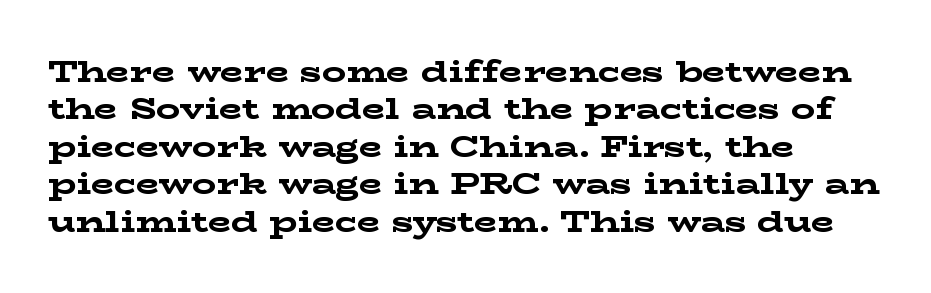
The image shows 30 px bold, wide serif type, upright; set left-aligned, normal line spacing (1.25x), normal letter spacing, not underlined; low stroke contrast and a medium x-height.
